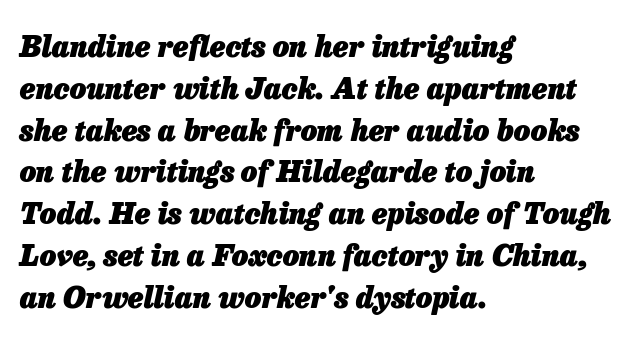
The image shows 29 px heavy type, italic (leaning right); set left-aligned, normal line spacing (1.44x), normal letter spacing, not underlined; low stroke contrast and a medium x-height.
